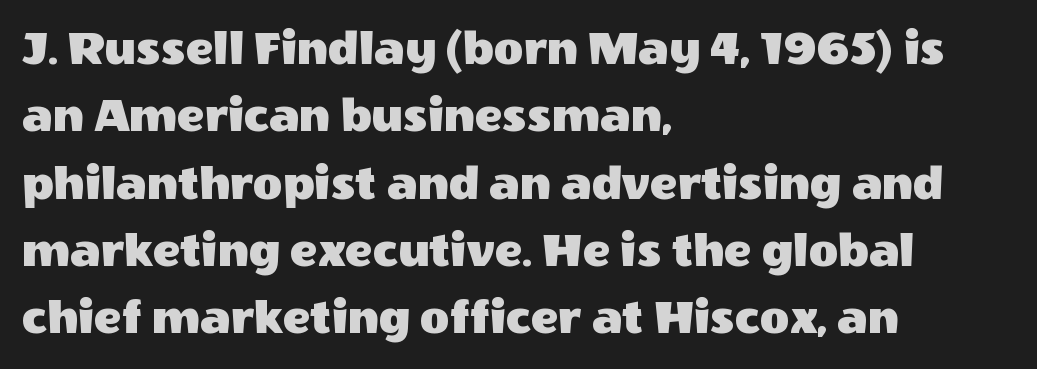
Font category for this specimen: sans-serif. Spacing between characters is what you'd get straight out of the box. This is the regular roman posture of the typeface. Honestly, there is no underline to notice here at all.
